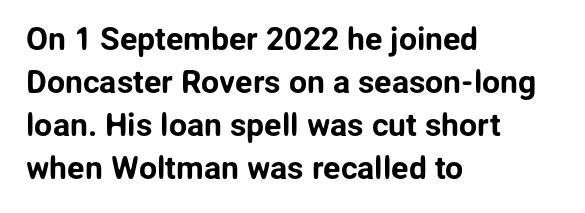
The image shows 32 px sans-serif type, upright; set left-aligned, normal line spacing (1.34x), normal letter spacing, not underlined; low stroke contrast and a medium x-height.
